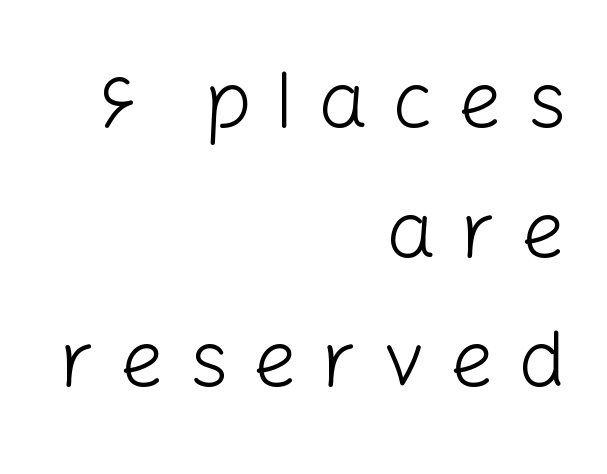
Unlike a traditional serif, this face leaves its strokes unadorned. Words appear elongated and porous because spacing is wide. No italicization has been applied; the sample stays upright. Students, observe: this is what conventionally led text looks like.
